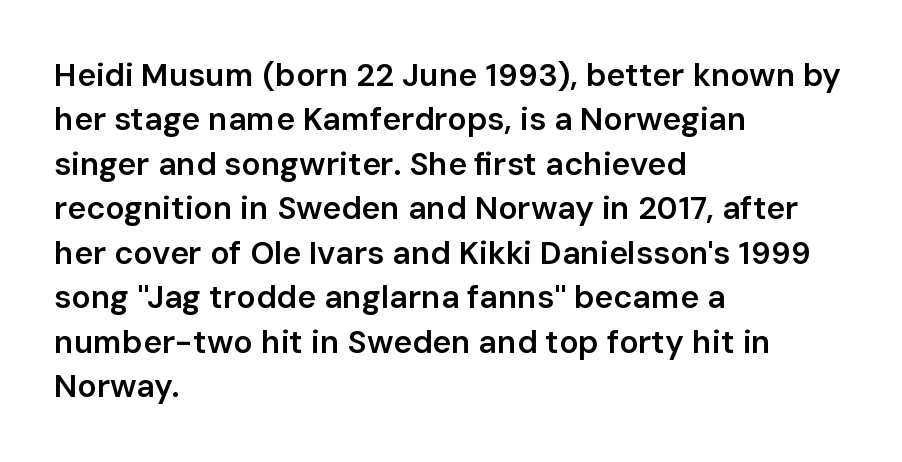
Q: Is the text bold? A: Semi-bold.
Q: Is the text italic (slanted)? A: No, it is upright.
Q: Is the typeface a serif or a sans-serif typeface? A: Sans-serif.
Q: Is the text underlined? A: No.
Q: How is the paragraph aligned? A: Left-aligned.
Q: Is the spacing between letters normal or unusually wide? A: Normal.
Q: Is the spacing between lines tight, normal or loose? A: Normal.
Q: Width (condensed, normal, or wide)? A: Normal.
Q: Stroke contrast? A: Low.
Q: x-height? A: Medium.
Q: Monospaced? A: No.
